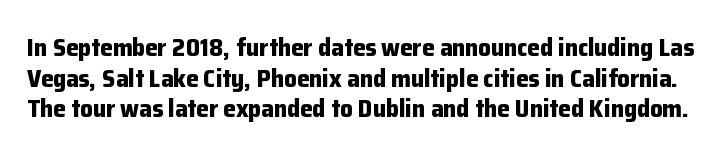
{"italic": "no", "bold": "yes", "underline": "no", "line_spacing_ratio": 1.23, "letter_spacing": "normal", "letter_spacing_em": 0.0, "glyph_px": 25}
